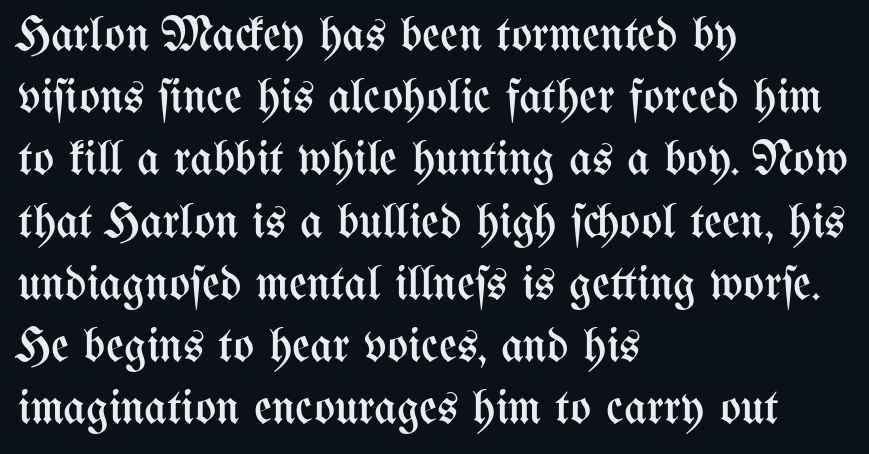
The image shows 49 px regular-weight, condensed type, upright; set left-aligned, normal line spacing (1.27x), normal letter spacing, not underlined; medium stroke contrast and a medium x-height.
